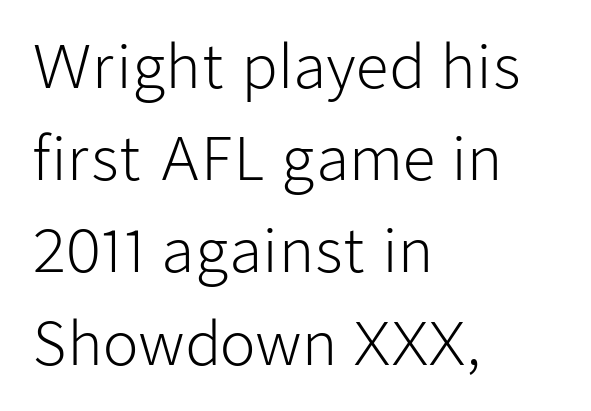
Spacing verdict: proportional, widths tailored to each character. Posture: upright roman. Vertically, the passage feels balanced, rows spaced as you'd expect. Grotesque or geometric, the face here clearly has no serifs. The strokes carry an ordinary text weight at most.
